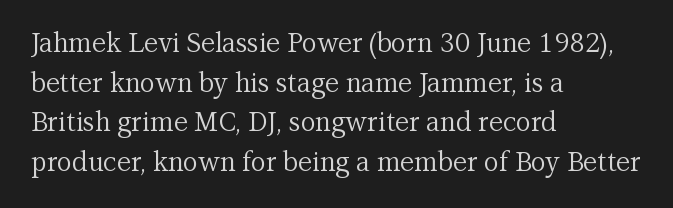
Q: Is the text bold? A: No.
Q: Is the text italic (slanted)? A: No, it is upright.
Q: Is the text underlined? A: No.
Q: How is the paragraph aligned? A: Left-aligned.
Q: Is the spacing between letters normal or unusually wide? A: Normal.
Q: Is the spacing between lines tight, normal or loose? A: Normal.
